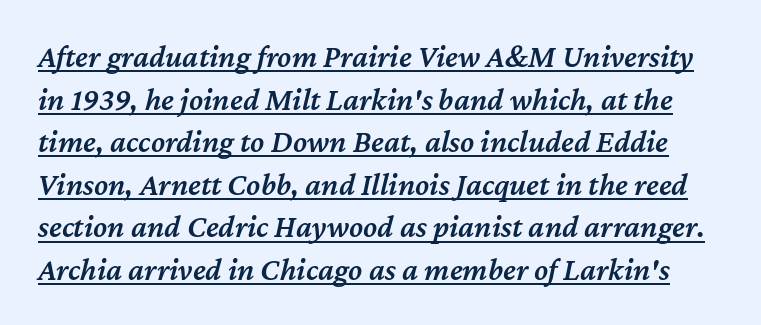
{"italic": "yes", "lean": "right", "slant_degrees": 12, "bold": "semi", "weight": "semibold", "width": "normal", "stroke_contrast": "medium", "x_height": "medium", "monospaced": "no", "underline": "yes", "line_spacing": "normal", "line_spacing_ratio": 1.33, "letter_spacing": "normal", "letter_spacing_em": 0.0, "glyph_px": 32}
